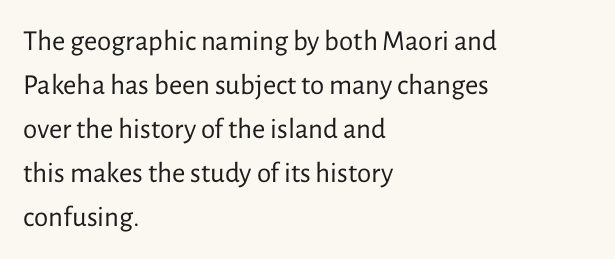
{"serif": "no", "italic": "no", "bold": "no", "weight": "regular", "width": "normal", "stroke_contrast": "low", "x_height": "medium", "monospaced": "no", "underline": "no", "align": "left", "line_spacing": "normal", "line_spacing_ratio": 1.52, "letter_spacing": "normal", "letter_spacing_em": 0.0, "glyph_px": 29}
